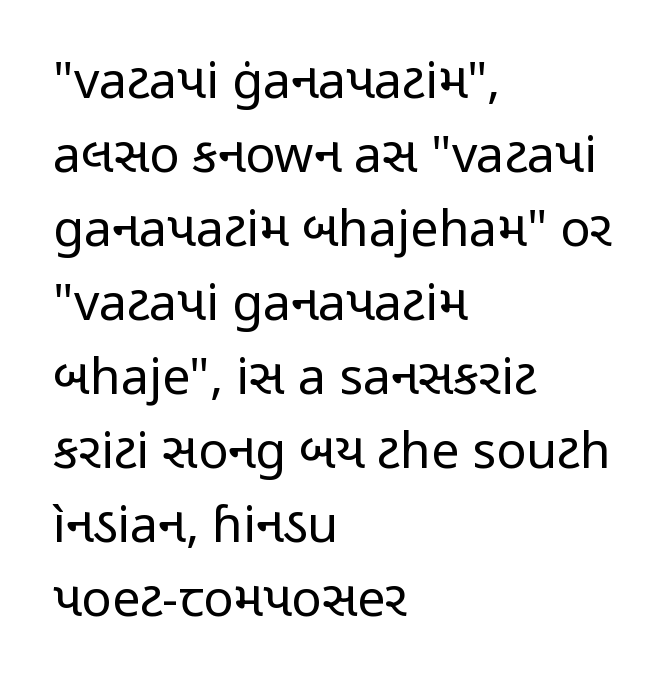
{"serif": "no", "italic": "no", "bold": "no", "weight": "regular", "width": "condensed", "stroke_contrast": "low", "x_height": "medium", "monospaced": "no", "underline": "no", "align": "left", "line_spacing": "normal", "line_spacing_ratio": 1.48, "letter_spacing": "normal", "letter_spacing_em": 0.0, "glyph_px": 50}
